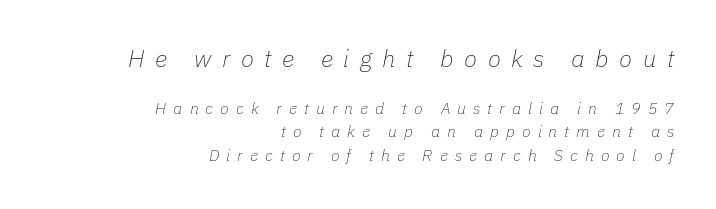
The passage shown begins with its larger block and ends with its smaller one. The font is comparable to plain body text, perhaps lighter. Display-style spreading of the glyphs; the letterfit is very open. Leading: standard.
